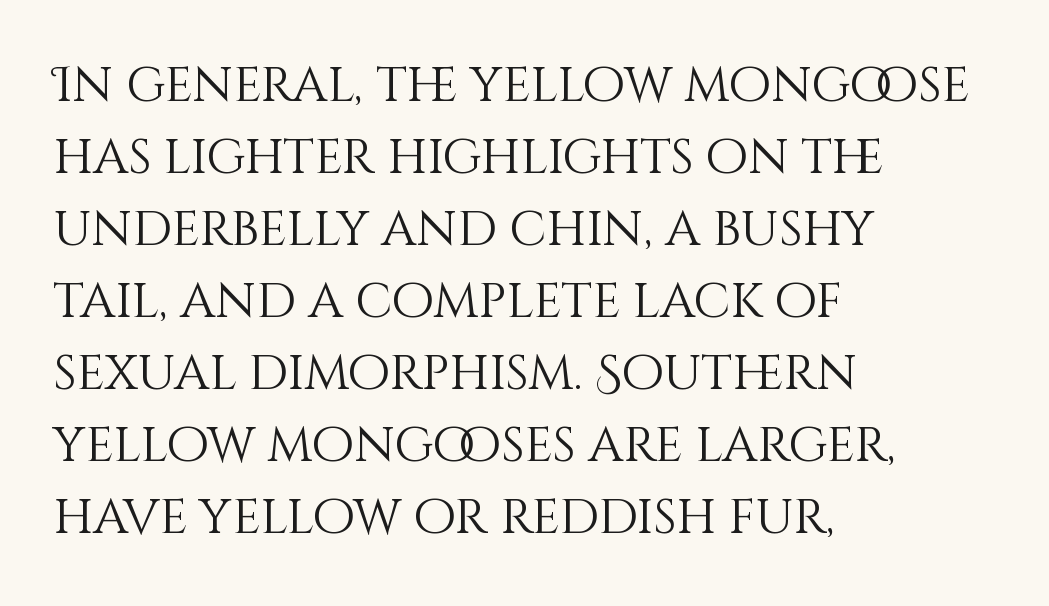
{"italic": "no", "bold": "no", "weight": "light", "width": "normal", "stroke_contrast": "medium", "x_height": "large", "monospaced": "no", "underline": "no", "align": "left", "line_spacing": "normal", "line_spacing_ratio": 1.47, "letter_spacing": "normal", "letter_spacing_em": 0.0, "glyph_px": 49}
